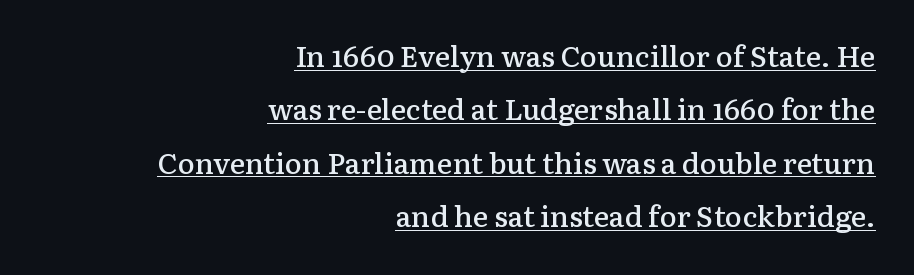
These lines stack with their right ends in a neat column. The lettering stays uniformly vertical, giving the passage a roman look. Spacing verdict: proportional, widths tailored to each character. This sample carries an underscore along the baseline area. The passage shown has conventional tracking throughout. These lines carry some extra weight — a demibold, not a full bold.
